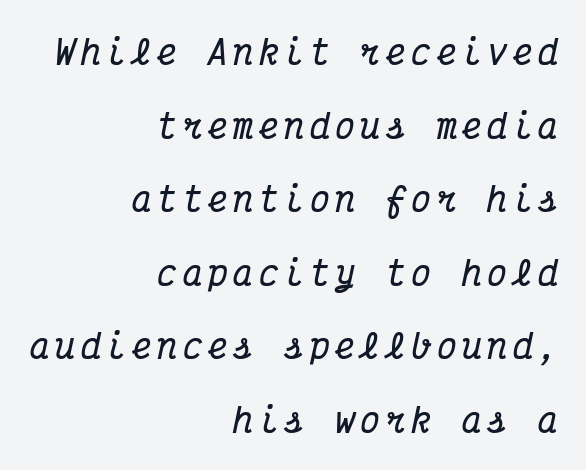
{"serif": "yes", "italic": "yes", "lean": "right", "slant_degrees": 12, "bold": "yes", "weight": "bold", "width": "condensed", "stroke_contrast": "medium", "x_height": "medium", "monospaced": "yes", "underline": "no", "align": "right", "line_spacing": "loose", "line_spacing_ratio": 2.23, "glyph_px": 33}
